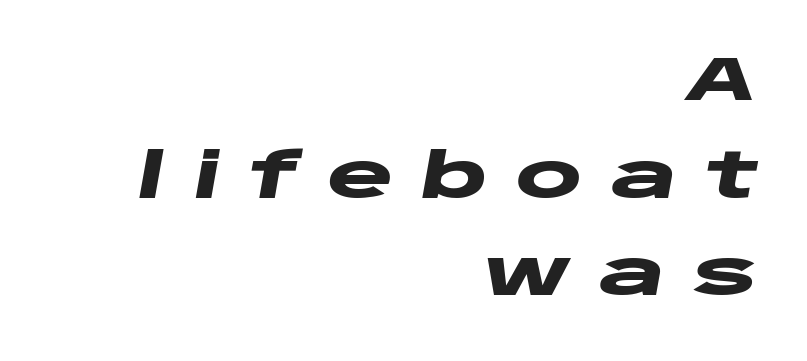
The space between consecutive lines is moderate. This sample uses an oblique cut, with every glyph tilted off the vertical. The string is rendered with underlining switched off. I'd describe the lettering as bold — thick and assertive.
